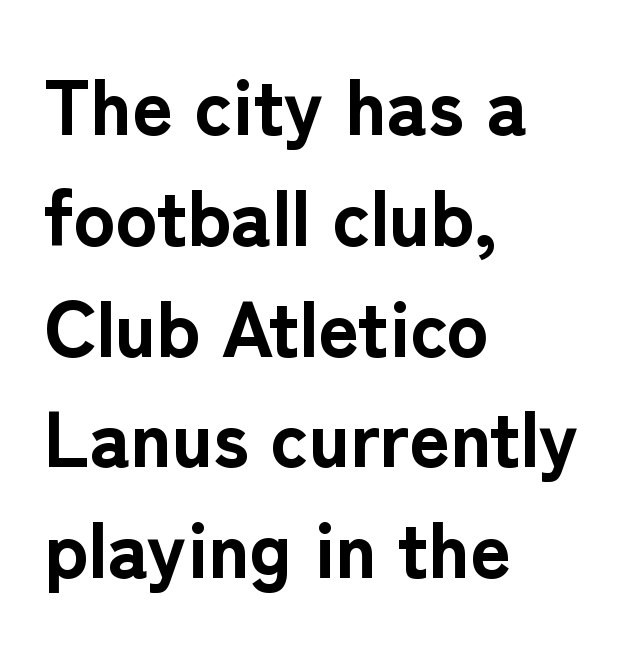
{"serif": "no", "italic": "no", "bold": "yes", "weight": "bold", "width": "normal", "stroke_contrast": "low", "x_height": "medium", "monospaced": "no", "underline": "no", "align": "left", "line_spacing": "normal", "line_spacing_ratio": 1.42, "letter_spacing": "normal", "letter_spacing_em": 0.0, "glyph_px": 78}
